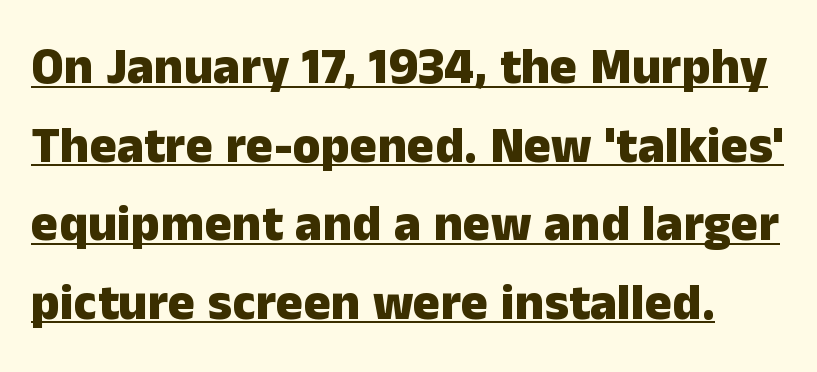
{"serif": "no", "italic": "no", "bold": "yes", "weight": "heavy", "width": "normal", "stroke_contrast": "low", "x_height": "medium", "monospaced": "no", "underline": "yes", "line_spacing": "normal", "line_spacing_ratio": 1.54, "letter_spacing": "normal", "letter_spacing_em": 0.0, "glyph_px": 51}
